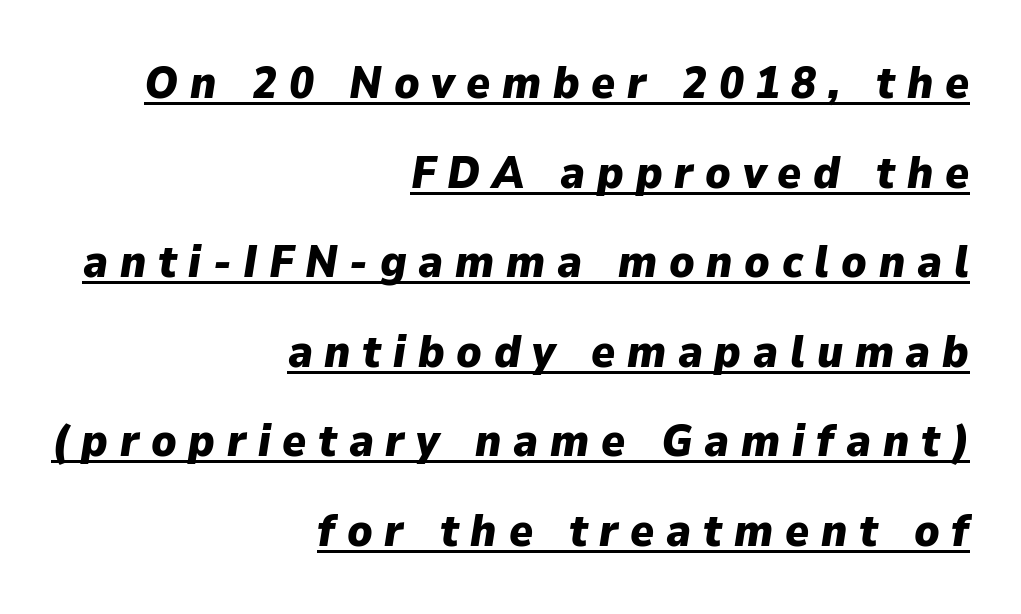
Baseline-to-baseline distance is far greater than the letter height. The font is running at its bold setting. In designer terms, the underline attribute is active on this setting. Would a proofreader flag this as italicized? Yes.
